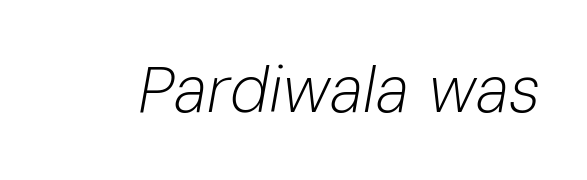
{"italic": "yes", "lean": "right", "slant_degrees": 10, "bold": "no", "weight": "light", "width": "normal", "stroke_contrast": "low", "x_height": "medium", "monospaced": "no", "underline": "no", "letter_spacing": "normal", "letter_spacing_em": 0.0, "glyph_px": 65}
